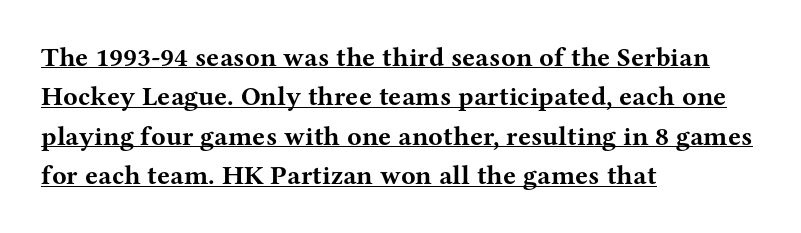
The image shows 27 px bold type, upright; set left-aligned, normal line spacing (1.46x), normal letter spacing, underlined.
